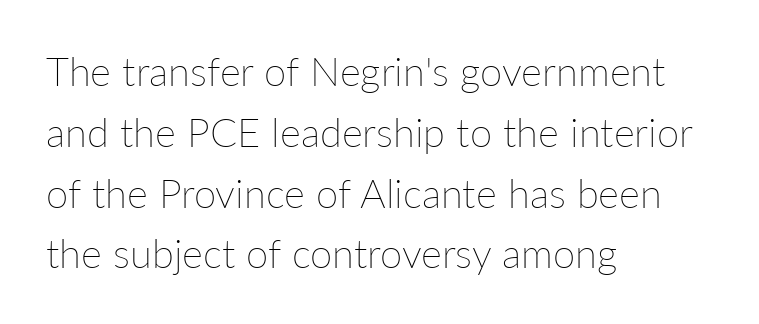
The image shows 40 px thin type, upright; set left-aligned, normal line spacing (1.52x), normal letter spacing, not underlined; low stroke contrast and a medium x-height.
